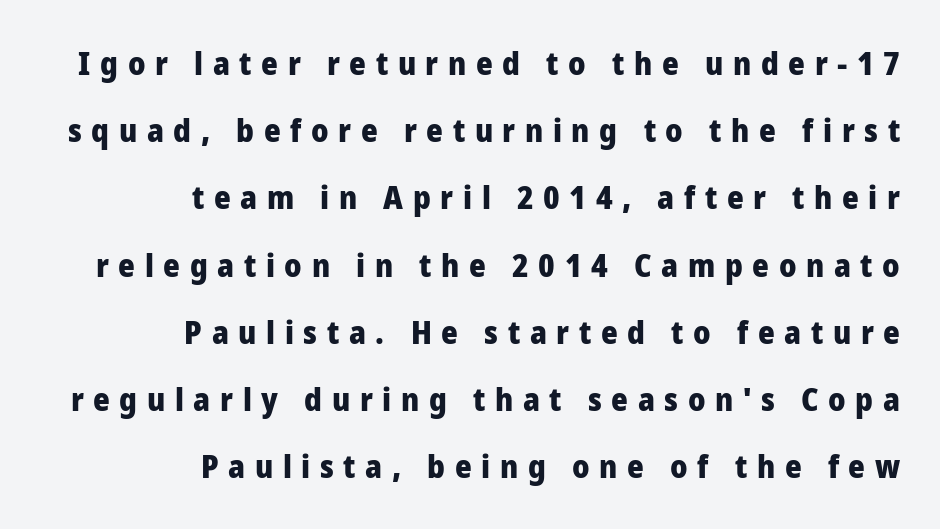
Q: Is the text bold? A: Yes.
Q: Is the text italic (slanted)? A: No, it is upright.
Q: Is the typeface a serif or a sans-serif typeface? A: Sans-serif.
Q: Is the text underlined? A: No.
Q: How is the paragraph aligned? A: Right-aligned.
Q: Is the spacing between letters normal or unusually wide? A: Unusually wide.
Q: Is the spacing between lines tight, normal or loose? A: Loose.
Q: Width (condensed, normal, or wide)? A: Normal.
Q: Stroke contrast? A: Low.
Q: x-height? A: Medium.
Q: Monospaced? A: No.
